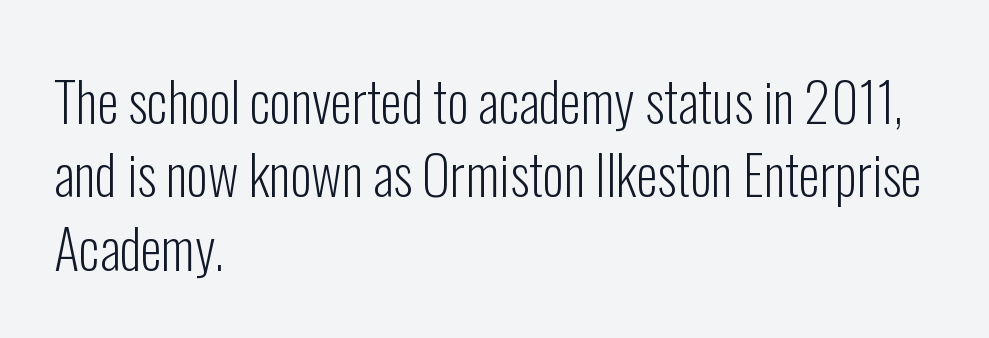
The image shows 54 px light, condensed sans-serif type, upright; set left-aligned, normal line spacing (1.36x), normal letter spacing, not underlined; low stroke contrast and a medium x-height.
